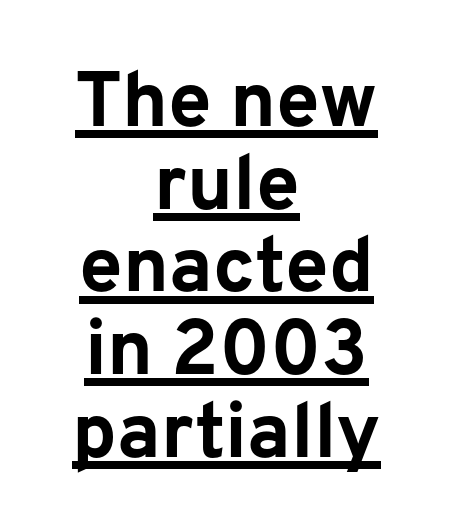
{"serif": "no", "italic": "no", "bold": "yes", "weight": "bold", "width": "normal", "stroke_contrast": "low", "x_height": "medium", "monospaced": "no", "underline": "yes", "align": "center", "line_spacing": "tight", "line_spacing_ratio": 1.06, "letter_spacing": "normal", "letter_spacing_em": 0.0, "glyph_px": 78}
